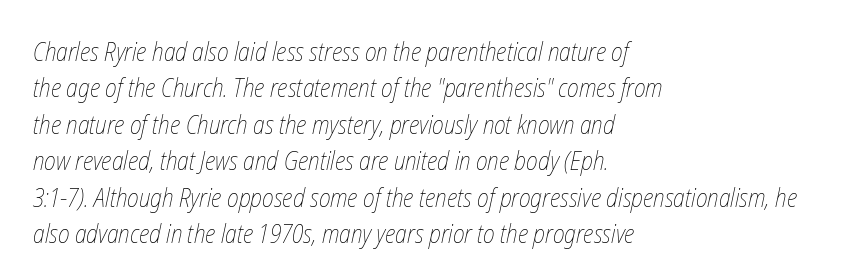
{"bold": "no", "underline": "no", "align": "left", "line_spacing": "normal", "line_spacing_ratio": 1.4, "letter_spacing": "normal", "letter_spacing_em": 0.0, "glyph_px": 26}
